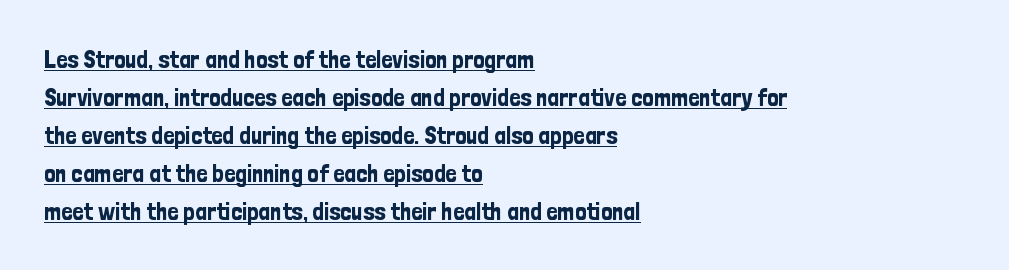
The image shows 25 px text type, upright; set left-aligned, normal line spacing (1.52x), normal letter spacing, underlined.
